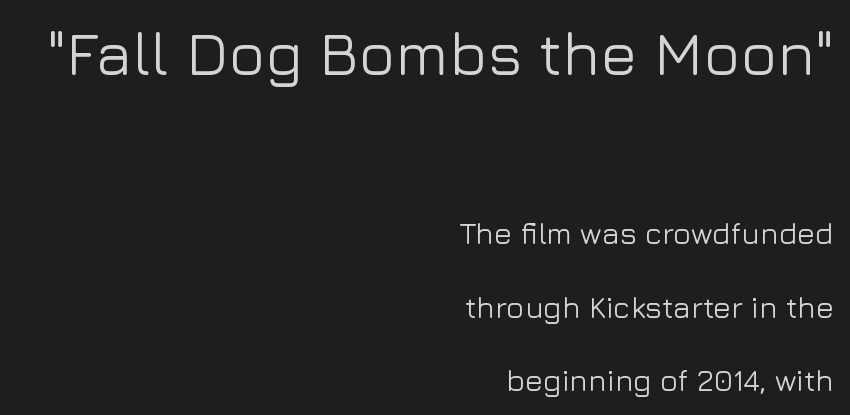
Check where the strokes stop: nothing finishes them off — pure sans. The designer gave the opening block more size than the closing block. The font's upright variant was chosen for this text. How are the letters spaced? Ordinarily, with no added tracking. Nobody drew a line under any word here. How would I describe the line gaps? Wide and relaxed.
